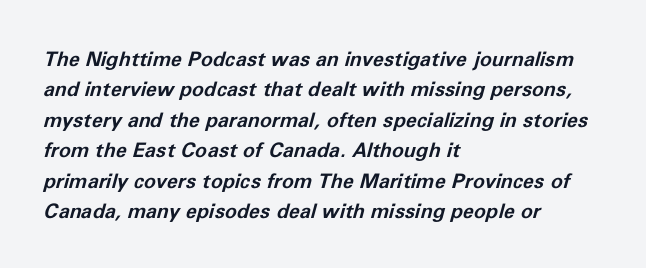
The image shows 20 px bold type, italic (leaning right); set left-aligned, normal line spacing (1.52x), normal letter spacing, not underlined.
